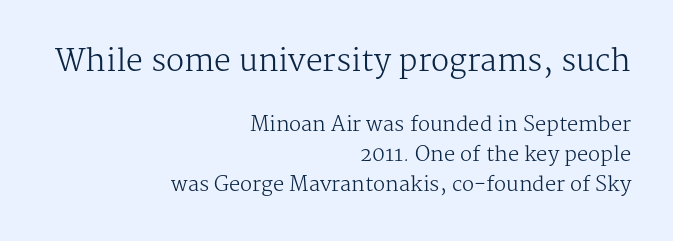
{"serif": "yes", "italic": "no", "bold": "no", "weight": "regular", "width": "normal", "stroke_contrast": "medium", "x_height": "medium", "monospaced": "no", "underline": "no", "align": "right", "line_spacing": "normal", "line_spacing_ratio": 1.52, "letter_spacing": "normal", "letter_spacing_em": 0.0, "larger_block": "first", "size_ratio": 1.5, "glyph_px": 30}
